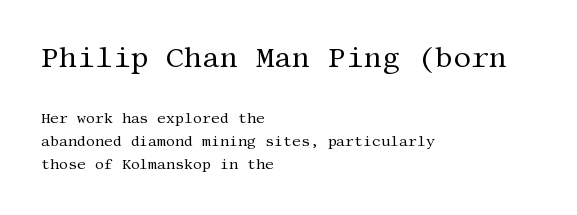
The passage shown is not underscored anywhere. The letters stand upright; this is a roman face. The rows are spaced the way most documents space them. The compositor pushed each line to the left boundary. Glyph-to-glyph distance matches everyday printed text.
